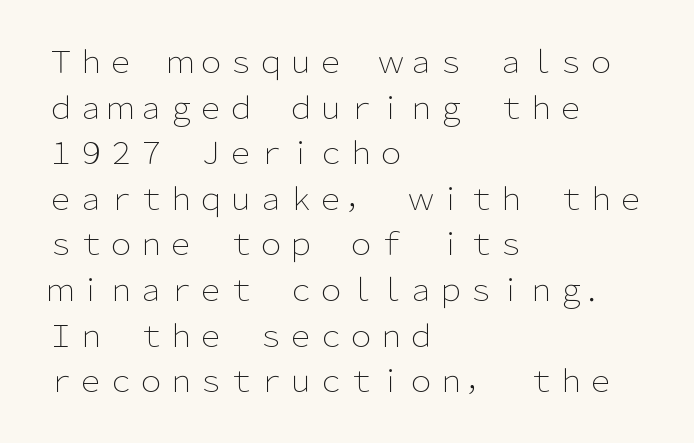
Q: Is the text bold? A: No.
Q: Is the text italic (slanted)? A: No, it is upright.
Q: Is the typeface a serif or a sans-serif typeface? A: Sans-serif.
Q: Is the text underlined? A: No.
Q: How is the paragraph aligned? A: Left-aligned.
Q: Is the spacing between letters normal or unusually wide? A: Normal.
Q: Is the spacing between lines tight, normal or loose? A: Normal.
Q: Width (condensed, normal, or wide)? A: Normal.
Q: Stroke contrast? A: Low.
Q: x-height? A: Medium.
Q: Monospaced? A: No.
